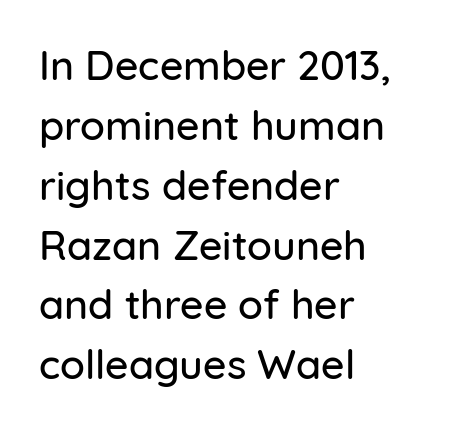
Q: Is the text italic (slanted)? A: No, it is upright.
Q: Is the typeface a serif or a sans-serif typeface? A: Sans-serif.
Q: Is the text underlined? A: No.
Q: How is the paragraph aligned? A: Left-aligned.
Q: Is the spacing between letters normal or unusually wide? A: Normal.
Q: Is the spacing between lines tight, normal or loose? A: Normal.
Q: Width (condensed, normal, or wide)? A: Normal.
Q: Stroke contrast? A: Low.
Q: x-height? A: Medium.
Q: Monospaced? A: No.
